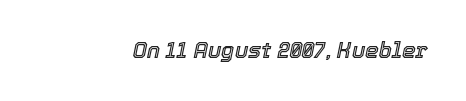
{"italic": "yes", "lean": "right", "slant_degrees": 12, "underline": "no", "letter_spacing": "normal", "letter_spacing_em": 0.0, "glyph_px": 22}
